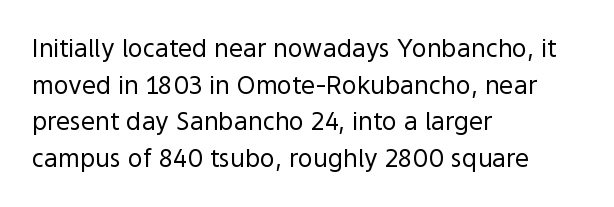
The image shows 25 px text type, upright; set left-aligned, normal line spacing (1.47x), normal letter spacing, not underlined.
